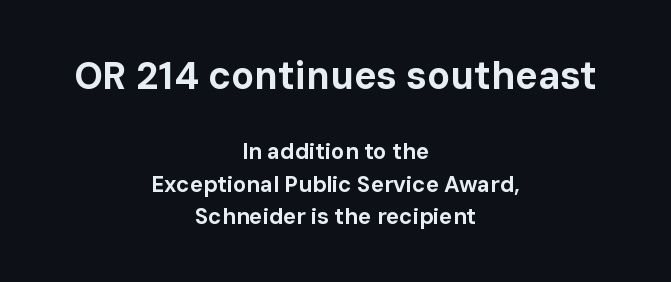
Q: Is the text bold? A: Yes.
Q: Is the text italic (slanted)? A: No, it is upright.
Q: Is the typeface a serif or a sans-serif typeface? A: Sans-serif.
Q: Is the text underlined? A: No.
Q: How is the paragraph aligned? A: Centered.
Q: Is the spacing between letters normal or unusually wide? A: Normal.
Q: Is the spacing between lines tight, normal or loose? A: Normal.
Q: Which block of text is set in a larger size, the first (top) or the second (bottom)? A: The first (top) one.
Q: Width (condensed, normal, or wide)? A: Normal.
Q: Stroke contrast? A: Low.
Q: x-height? A: Medium.
Q: Monospaced? A: No.
